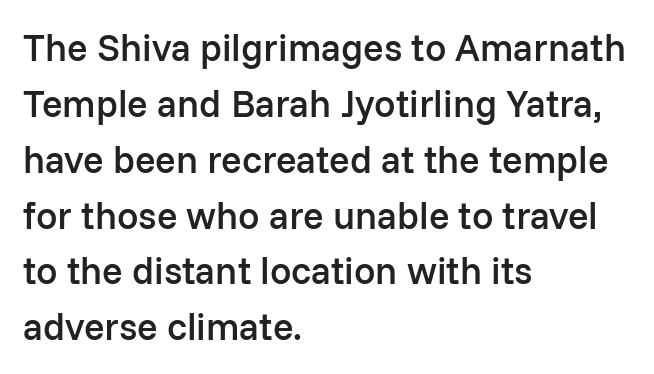
The image shows 38 px semibold sans-serif type, upright; set left-aligned, normal line spacing (1.47x), normal letter spacing, not underlined; low stroke contrast and a medium x-height.
